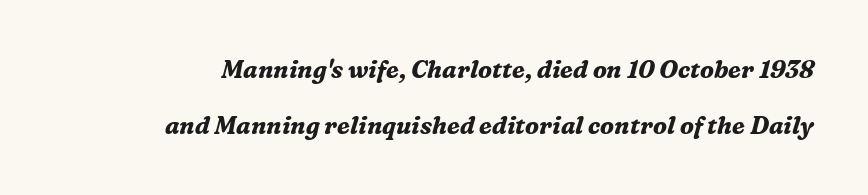
The image shows 24 px bold type, italic (leaning right); set loose line spacing (2.33x), normal letter spacing, not underlined.
